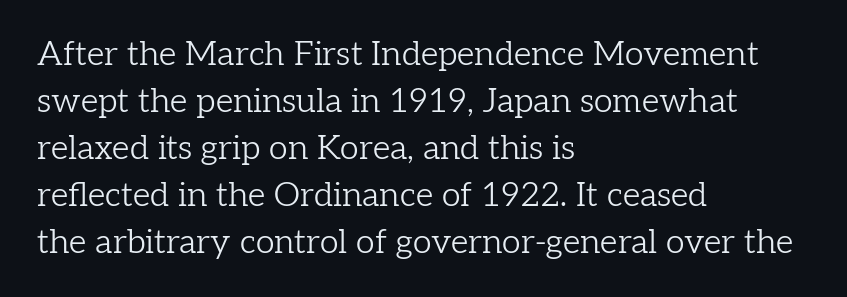
{"serif": "yes", "italic": "no", "bold": "no", "weight": "light", "width": "normal", "stroke_contrast": "low", "x_height": "medium", "monospaced": "no", "underline": "no", "align": "left", "line_spacing": "normal", "line_spacing_ratio": 1.38, "letter_spacing": "normal", "letter_spacing_em": 0.0, "glyph_px": 34}
